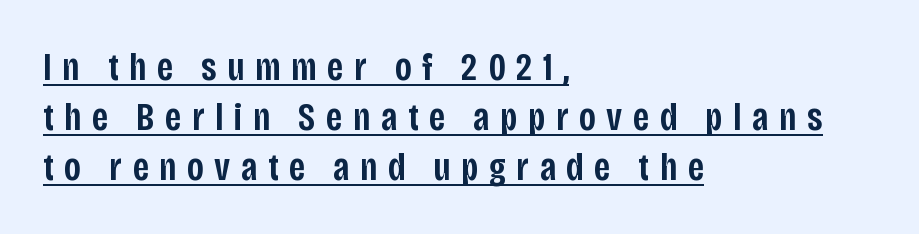
The image shows 39 px semibold, condensed sans-serif type, upright; set left-aligned, normal line spacing (1.28x), unusually wide letter spacing (+0.27 em), underlined; low stroke contrast and a large x-height.
